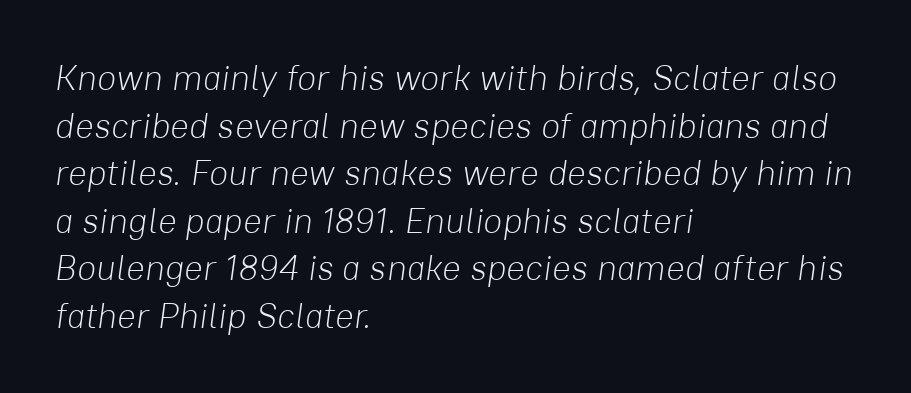
Is this a fixed-width face? No — the glyphs have proportional, varying widths. Characters are canted at an angle relative to the baseline's perpendicular. Notice how the passage keeps a crisp vertical edge on the left only. This is not heavy type; no bold has been used. Successive baselines arrive at the customary interval. Each word holds together tightly as a unit, with standard inter-letter gaps.
